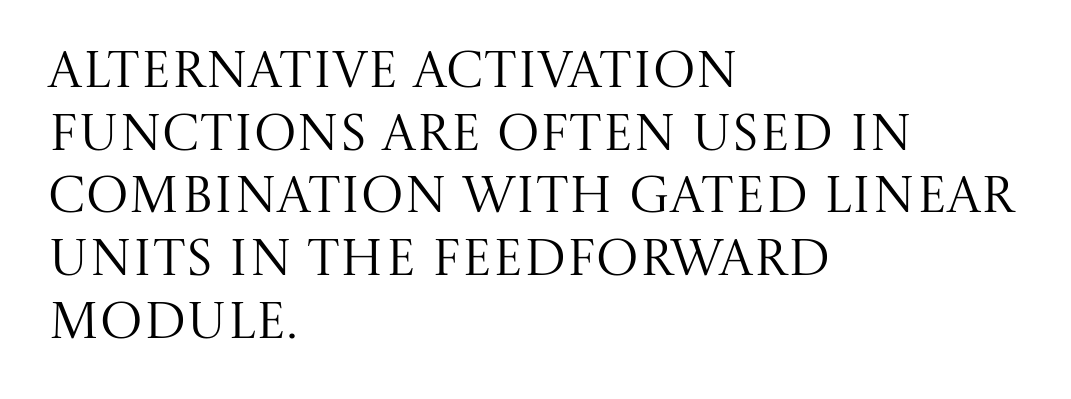
Q: Is the text bold? A: No.
Q: Is the text italic (slanted)? A: No, it is upright.
Q: Is the typeface a serif or a sans-serif typeface? A: Serif.
Q: Is the text underlined? A: No.
Q: How is the paragraph aligned? A: Left-aligned.
Q: Is the spacing between letters normal or unusually wide? A: Normal.
Q: Width (condensed, normal, or wide)? A: Normal.
Q: Stroke contrast? A: Medium.
Q: x-height? A: Large.
Q: Monospaced? A: No.
